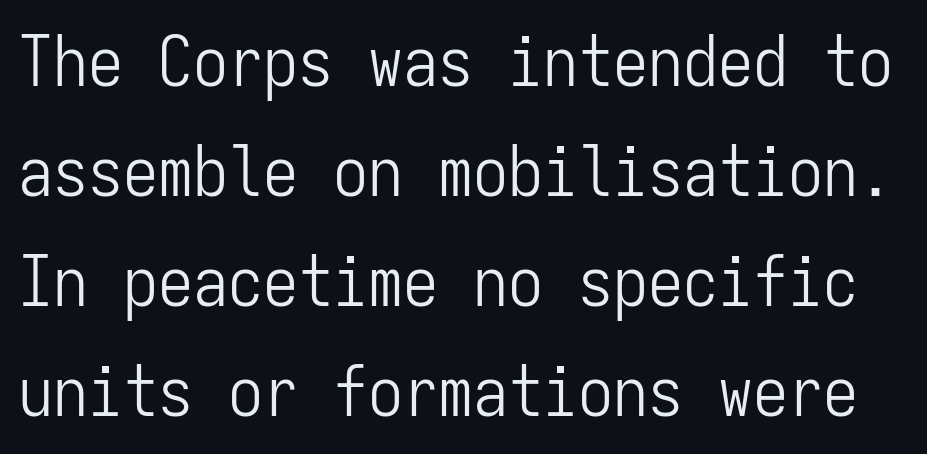
The face used here is rendered with its standard letterfit. Does the leading feel generous? No, just average. Every character here occupies the same horizontal width, giving the sample a typewriter-like rhythm. Upright lettering throughout. I'd call this a sans setting — the letters go barefoot.
